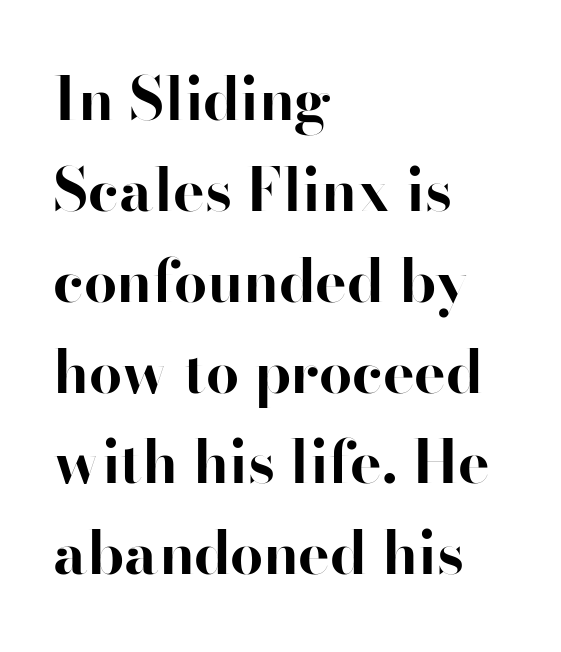
The image shows 59 px bold sans-serif type, upright; set left-aligned, normal line spacing (1.54x), normal letter spacing, not underlined; high stroke contrast and a small x-height.
